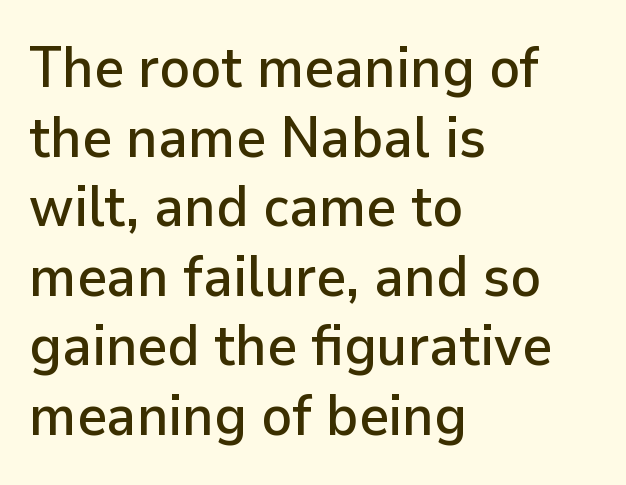
Style check: upright. You could not count columns in this text — the font is proportionally spaced. Casual observation: everything's shoved over to the left. What stands out about the letter spacing? Nothing — it is the standard amount.
